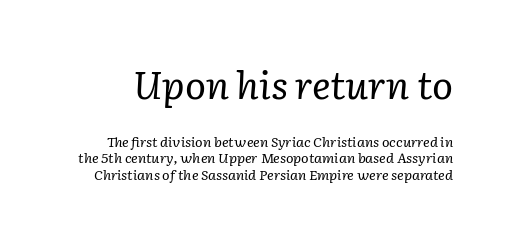
{"serif": "yes", "italic": "yes", "lean": "right", "slant_degrees": 2, "bold": "no", "weight": "regular", "width": "normal", "stroke_contrast": "low", "x_height": "medium", "monospaced": "no", "underline": "no", "line_spacing_ratio": 1.17, "letter_spacing": "normal", "letter_spacing_em": 0.0, "larger_block": "first", "size_ratio": 2.79, "glyph_px": 39}
